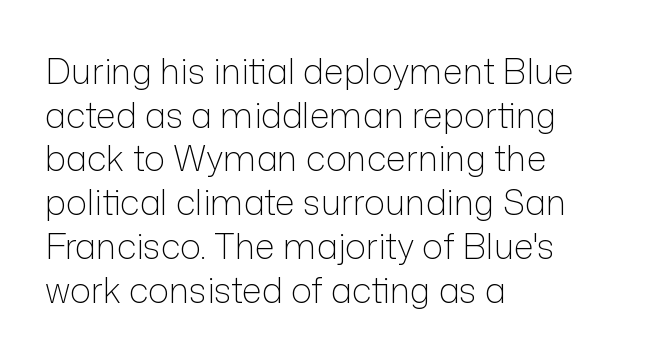
Q: Is the text bold? A: No.
Q: Is the text italic (slanted)? A: No, it is upright.
Q: Is the typeface a serif or a sans-serif typeface? A: Sans-serif.
Q: Is the text underlined? A: No.
Q: How is the paragraph aligned? A: Left-aligned.
Q: Is the spacing between letters normal or unusually wide? A: Normal.
Q: Is the spacing between lines tight, normal or loose? A: Normal.
Q: Width (condensed, normal, or wide)? A: Normal.
Q: Stroke contrast? A: Low.
Q: x-height? A: Medium.
Q: Monospaced? A: No.
